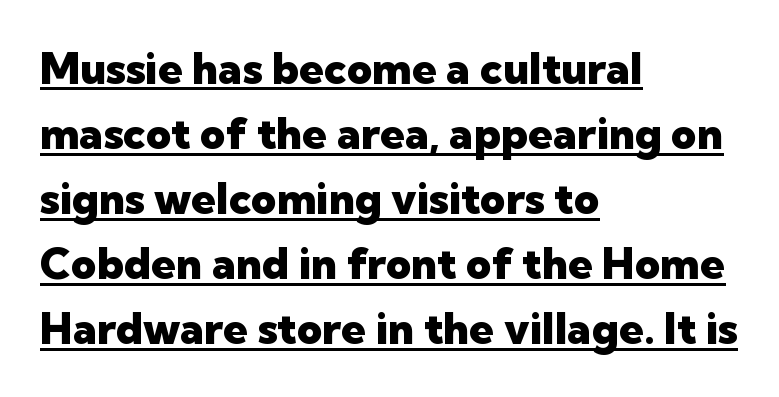
Q: Is the text bold? A: Yes.
Q: Is the text italic (slanted)? A: No, it is upright.
Q: Is the typeface a serif or a sans-serif typeface? A: Sans-serif.
Q: Is the text underlined? A: Yes.
Q: How is the paragraph aligned? A: Left-aligned.
Q: Is the spacing between letters normal or unusually wide? A: Normal.
Q: Is the spacing between lines tight, normal or loose? A: Normal.
Q: Width (condensed, normal, or wide)? A: Normal.
Q: Stroke contrast? A: Low.
Q: x-height? A: Medium.
Q: Monospaced? A: No.
